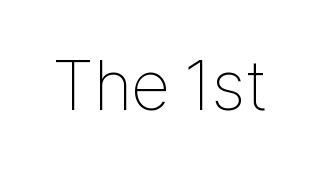
{"serif": "no", "italic": "no", "bold": "no", "weight": "thin", "width": "condensed", "stroke_contrast": "low", "x_height": "medium", "monospaced": "no", "underline": "no", "letter_spacing": "normal", "letter_spacing_em": 0.0, "glyph_px": 70}
